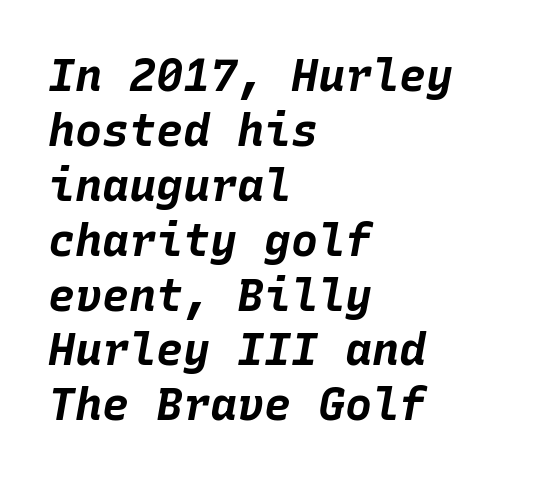
Italic: yes, the glyphs are oblique. Each row of text sits above clean, open space. The typesetting leans heavy: a genuine bold. The setting favours the left margin, as ordinary paragraphs usually do. What stands out about the letter spacing? Nothing — it is the standard amount.
